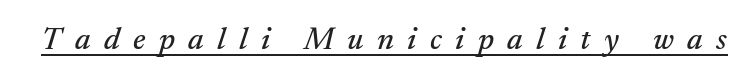
{"serif": "yes", "italic": "yes", "lean": "right", "slant_degrees": 17, "width": "normal", "stroke_contrast": "medium", "x_height": "small", "monospaced": "no", "underline": "yes", "letter_spacing": "wide", "letter_spacing_em": 0.42, "glyph_px": 32}
